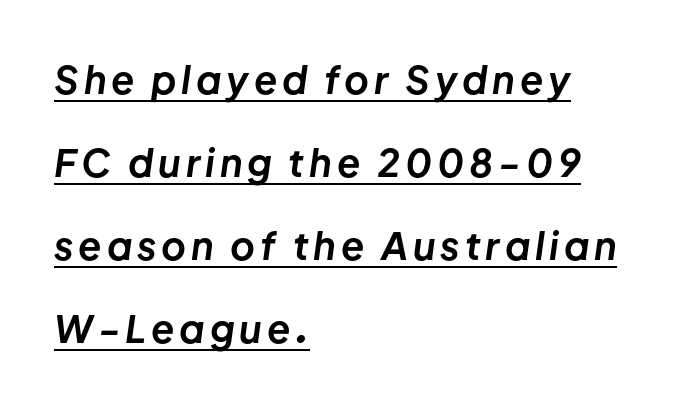
{"italic": "yes", "lean": "right", "slant_degrees": 8, "bold": "yes", "weight": "bold", "width": "normal", "stroke_contrast": "low", "x_height": "medium", "monospaced": "no", "underline": "yes", "align": "left", "line_spacing": "loose", "line_spacing_ratio": 2.18, "glyph_px": 38}
